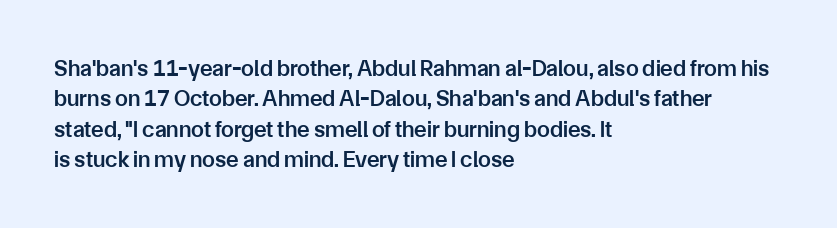
Q: Is the text bold? A: Semi-bold.
Q: Is the text italic (slanted)? A: No, it is upright.
Q: Is the text underlined? A: No.
Q: How is the paragraph aligned? A: Left-aligned.
Q: Is the spacing between letters normal or unusually wide? A: Normal.
Q: Is the spacing between lines tight, normal or loose? A: Normal.
